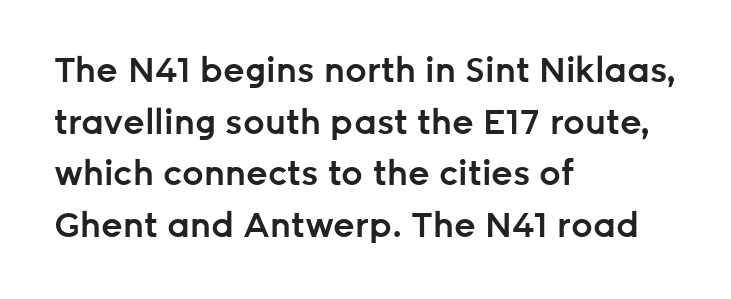
{"serif": "no", "italic": "no", "bold": "semi", "weight": "semibold", "width": "normal", "stroke_contrast": "low", "x_height": "medium", "monospaced": "no", "underline": "no", "align": "left", "line_spacing": "normal", "line_spacing_ratio": 1.52, "letter_spacing": "normal", "letter_spacing_em": 0.0, "glyph_px": 34}
